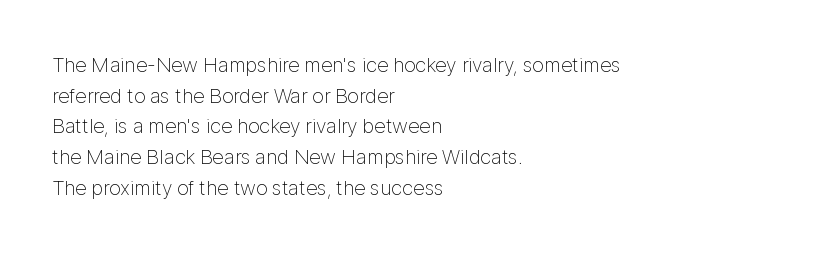
Q: Is the text bold? A: No.
Q: Is the text italic (slanted)? A: No, it is upright.
Q: Is the text underlined? A: No.
Q: How is the paragraph aligned? A: Left-aligned.
Q: Is the spacing between letters normal or unusually wide? A: Normal.
Q: Is the spacing between lines tight, normal or loose? A: Normal.
